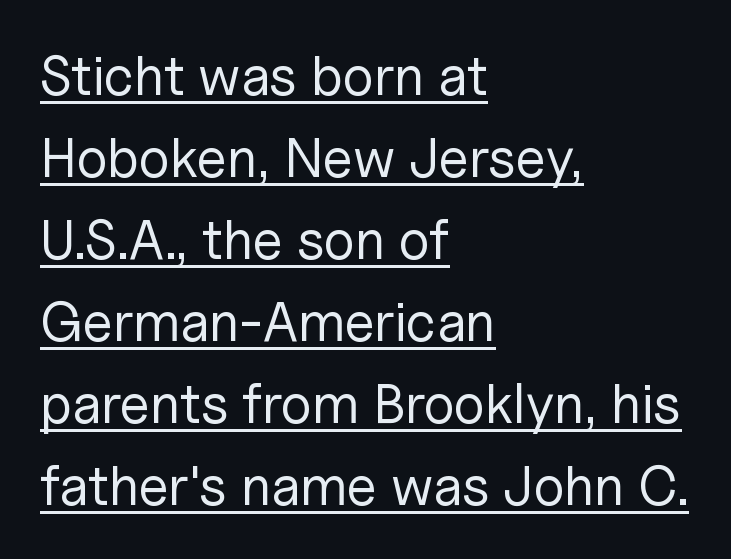
The image shows 55 px regular-weight sans-serif type, upright; set left-aligned, normal line spacing (1.49x), normal letter spacing, underlined; low stroke contrast and a medium x-height.
